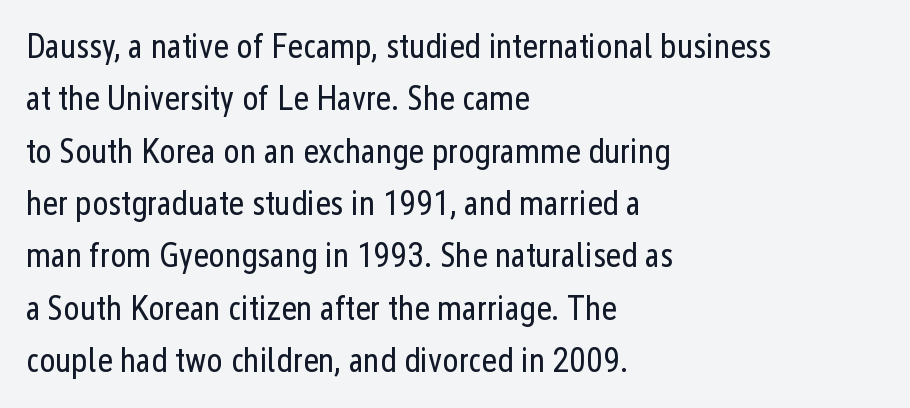
The image shows 34 px regular-weight, condensed sans-serif type, upright; set left-aligned, normal line spacing (1.54x), normal letter spacing, not underlined; low stroke contrast and a medium x-height.
